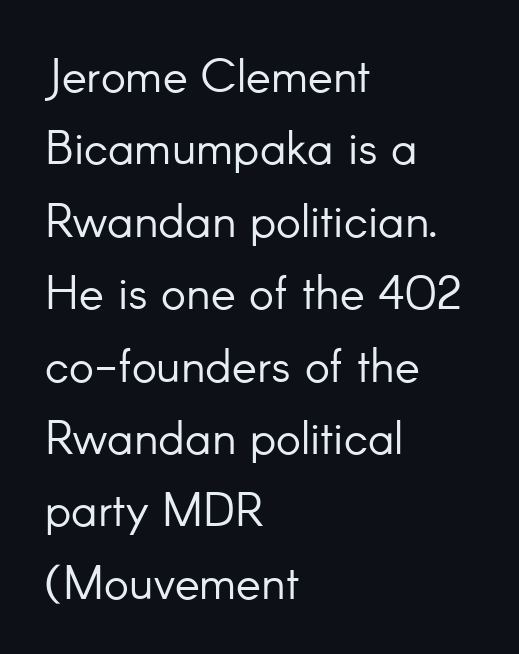
These lines are composed in type without serifs. The letters advance in unequal steps, a hallmark of proportional type. A classic flush-left, rag-right setting is used for this passage. Ascenders rise straight up at ninety degrees.
